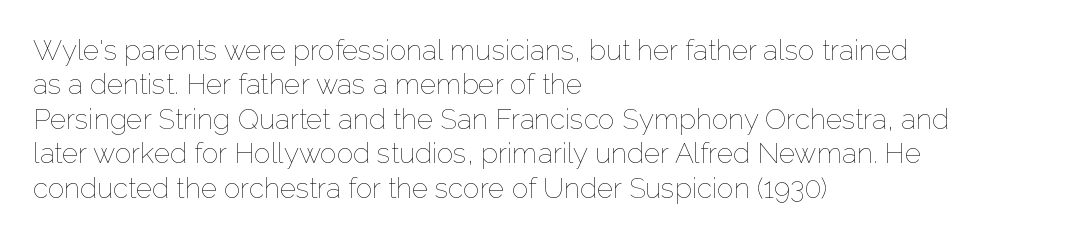
{"italic": "no", "bold": "no", "weight": "thin", "width": "normal", "stroke_contrast": "low", "x_height": "medium", "monospaced": "no", "underline": "no", "align": "left", "line_spacing_ratio": 1.23, "letter_spacing": "normal", "letter_spacing_em": 0.0, "glyph_px": 28}
